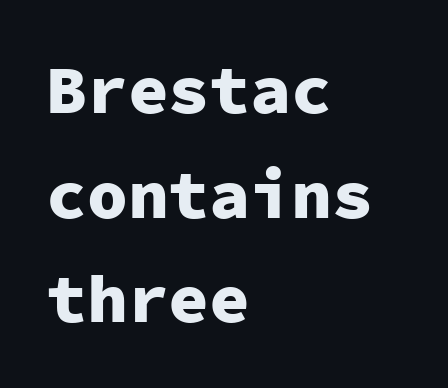
The image shows 68 px heavy sans-serif type, upright, monospaced; set left-aligned, normal line spacing (1.54x), normal letter spacing, not underlined; low stroke contrast and a medium x-height.
